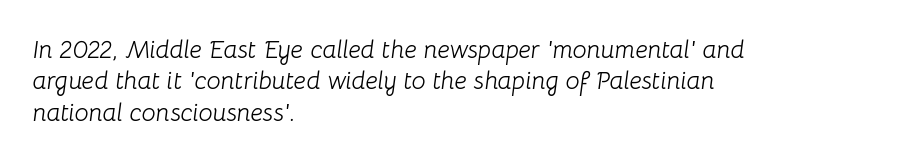
Q: Is the text bold? A: No.
Q: Is the text italic (slanted)? A: Yes, it leans right by about 8 degrees.
Q: Is the text underlined? A: No.
Q: How is the paragraph aligned? A: Left-aligned.
Q: Is the spacing between letters normal or unusually wide? A: Normal.
Q: Is the spacing between lines tight, normal or loose? A: Normal.
